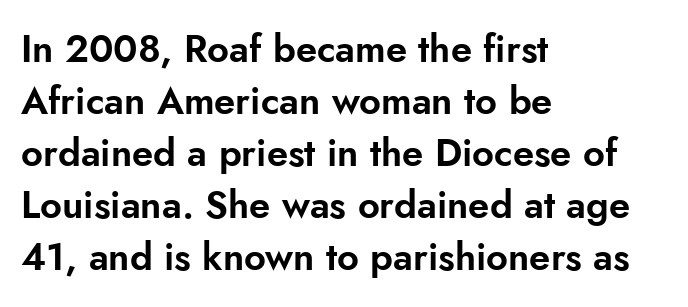
A classic flush-left, rag-right setting is used for this passage. I'd call this a sans setting — the letters go barefoot. Varying glyph widths throughout — classic text-font behaviour. Does the leading feel generous? No, just average.
